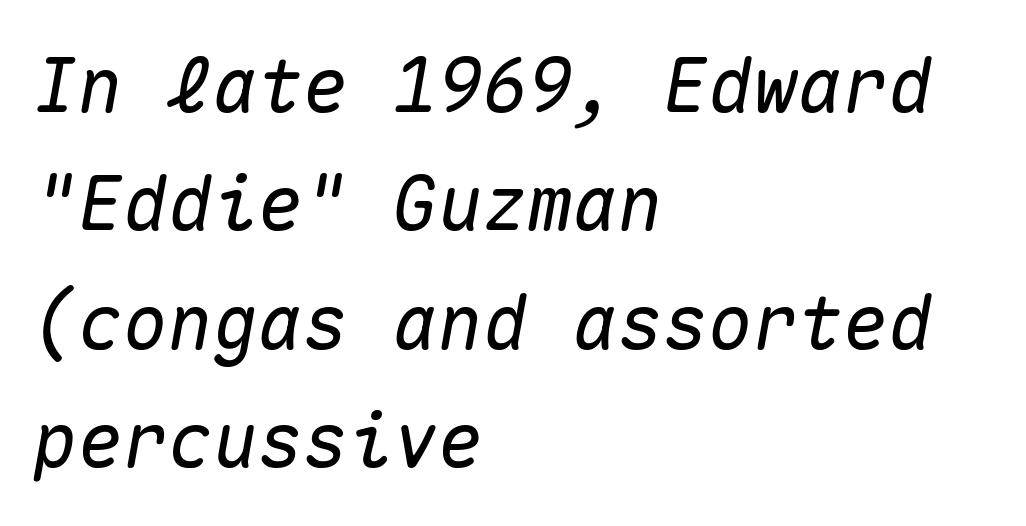
Q: Is the text italic (slanted)? A: Yes, it leans right by about 10 degrees.
Q: Is the text underlined? A: No.
Q: How is the paragraph aligned? A: Left-aligned.
Q: Is the spacing between letters normal or unusually wide? A: Normal.
Q: Is the spacing between lines tight, normal or loose? A: Normal.
Q: Width (condensed, normal, or wide)? A: Normal.
Q: Stroke contrast? A: Medium.
Q: x-height? A: Medium.
Q: Monospaced? A: Yes.
